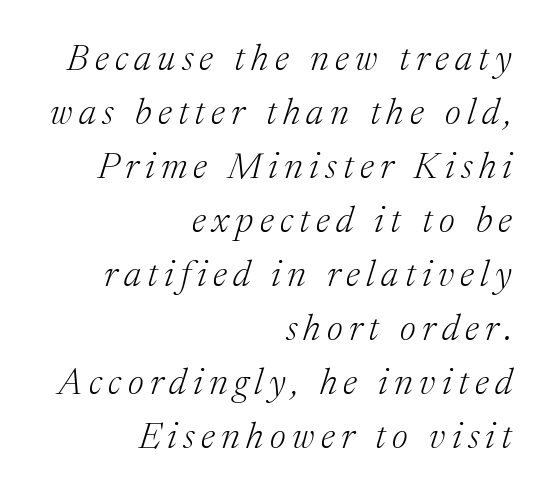
The image shows 37 px light serif type, italic (leaning right); set right-aligned, normal line spacing (1.46x), not underlined; medium stroke contrast and a medium x-height.
